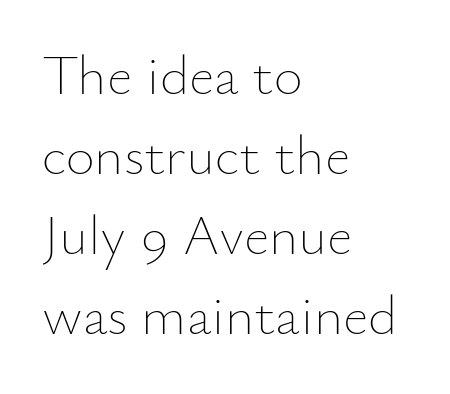
Q: Is the text bold? A: No.
Q: Is the text italic (slanted)? A: No, it is upright.
Q: Is the text underlined? A: No.
Q: How is the paragraph aligned? A: Left-aligned.
Q: Is the spacing between letters normal or unusually wide? A: Normal.
Q: Is the spacing between lines tight, normal or loose? A: Normal.
Q: Width (condensed, normal, or wide)? A: Normal.
Q: Stroke contrast? A: Low.
Q: x-height? A: Small.
Q: Monospaced? A: No.
